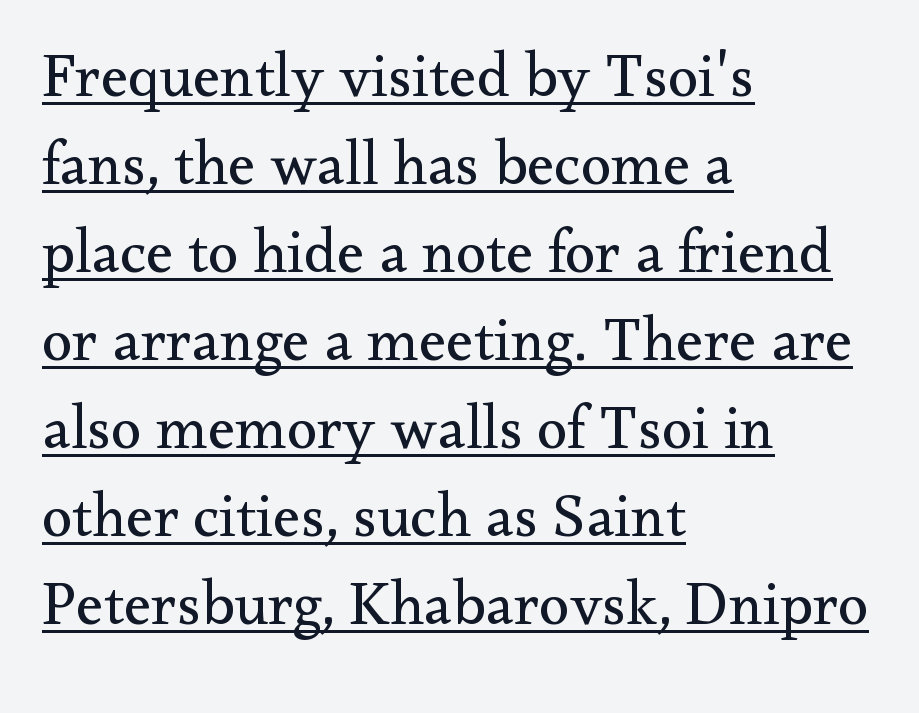
Q: Is the text bold? A: No.
Q: Is the text italic (slanted)? A: No, it is upright.
Q: Is the typeface a serif or a sans-serif typeface? A: Serif.
Q: Is the text underlined? A: Yes.
Q: How is the paragraph aligned? A: Left-aligned.
Q: Is the spacing between letters normal or unusually wide? A: Normal.
Q: Is the spacing between lines tight, normal or loose? A: Normal.
Q: Width (condensed, normal, or wide)? A: Normal.
Q: Stroke contrast? A: Medium.
Q: x-height? A: Small.
Q: Monospaced? A: No.
